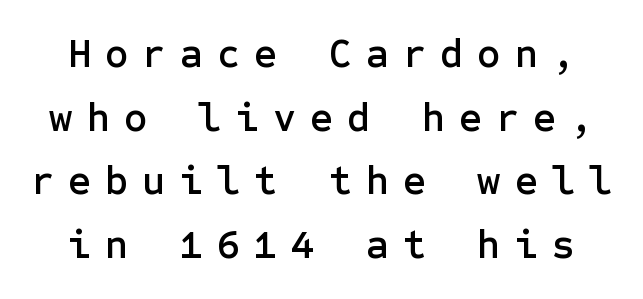
{"serif": "no", "italic": "no", "width": "normal", "stroke_contrast": "low", "x_height": "medium", "underline": "no", "line_spacing": "normal", "line_spacing_ratio": 1.59, "letter_spacing": "wide", "letter_spacing_em": 0.35, "glyph_px": 40}
